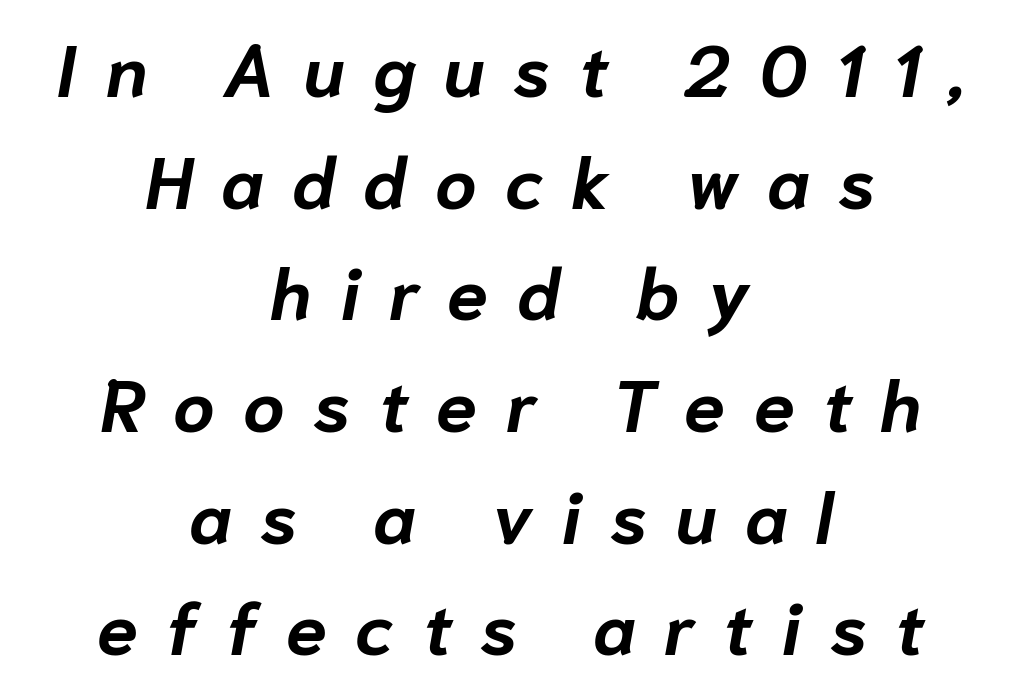
{"italic": "yes", "lean": "right", "slant_degrees": 10, "bold": "yes", "weight": "bold", "width": "normal", "stroke_contrast": "low", "x_height": "medium", "monospaced": "no", "underline": "no", "align": "center", "line_spacing": "normal", "line_spacing_ratio": 1.53, "letter_spacing": "wide", "letter_spacing_em": 0.39, "glyph_px": 73}
